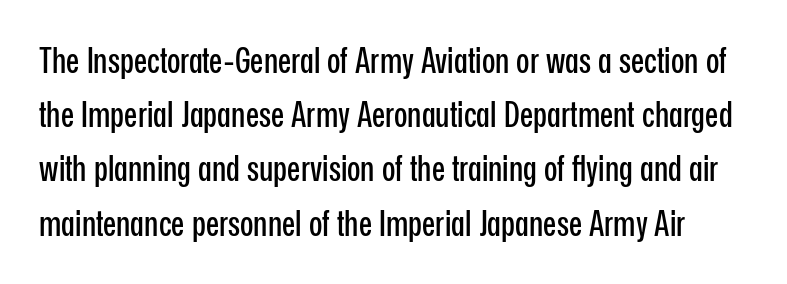
These lines keep a tight, regular rhythm from letter to letter. This sample keeps an unexceptional amount of space between lines. Spacing verdict: proportional, widths tailored to each character. Is this a sans? Yes — the strokes have no serifs.
